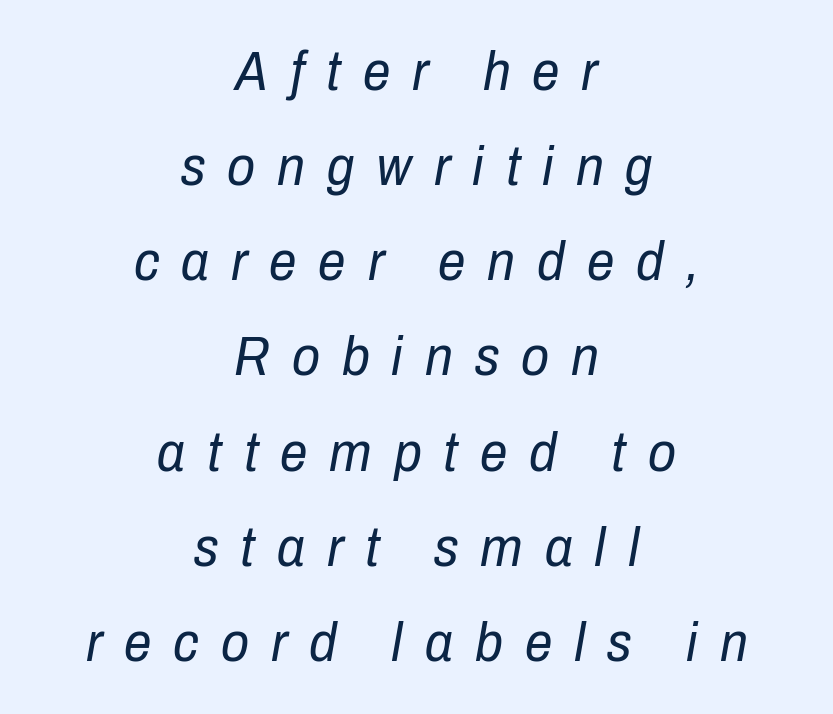
The image shows 55 px regular-weight, condensed type, italic (leaning right); set centered, line spacing 1.73x, unusually wide letter spacing (+0.4 em), not underlined; low stroke contrast and a medium x-height.
